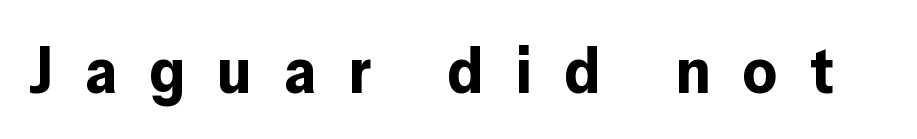
The image shows 65 px bold sans-serif type, upright; set unusually wide letter spacing (+0.5 em), not underlined; low stroke contrast and a medium x-height.
